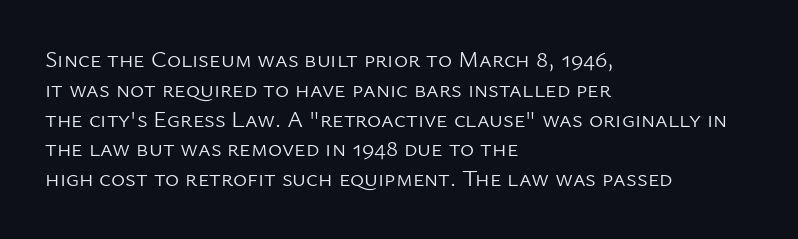
Q: Is the text bold? A: No.
Q: Is the text italic (slanted)? A: No, it is upright.
Q: Is the text underlined? A: No.
Q: How is the paragraph aligned? A: Left-aligned.
Q: Is the spacing between letters normal or unusually wide? A: Normal.
